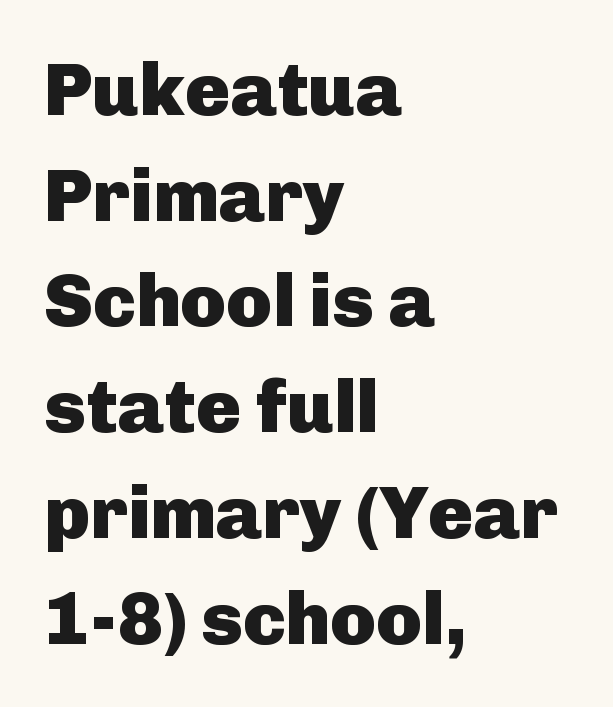
The type sits square on the baseline with zero lean. All the whitespace from short lines collects on the right. No word sits above an underline. Each word holds together tightly as a unit, with standard inter-letter gaps.
